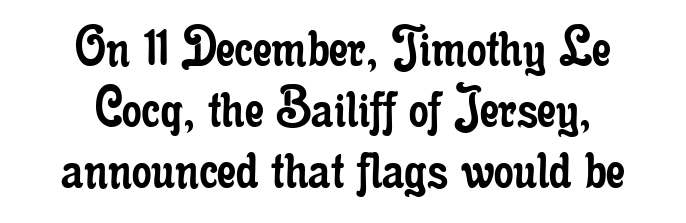
The image shows 62 px regular-weight, condensed serif type, upright; set centered, tight line spacing (0.98x), normal letter spacing, not underlined; low stroke contrast and a small x-height.
